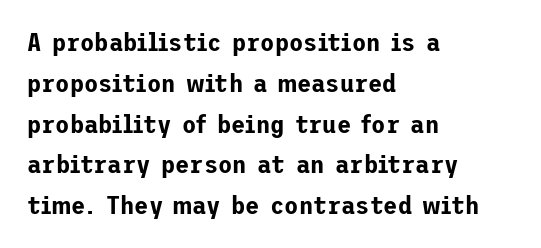
The image shows 26 px text type, upright; set left-aligned, normal line spacing (1.57x), normal letter spacing, not underlined.
